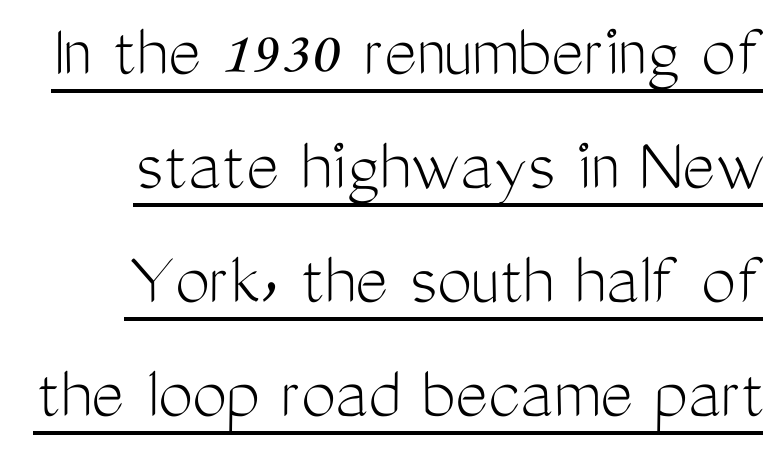
Looks like regular typesetting: each glyph gets only the width it needs. Characters remain perfectly vertical along every line. Unlike a traditional serif, this face leaves its strokes unadorned. The rendering uses a moderate line-height, typical for paragraphs. Check the space under the baseline: a stroke is drawn there. Observe the ordinary spacing: letters are neighbours, not strangers.
